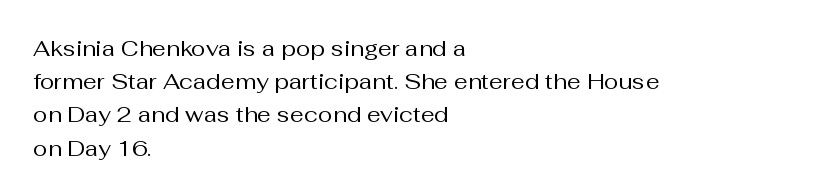
Q: Is the text bold? A: No.
Q: Is the text italic (slanted)? A: No, it is upright.
Q: Is the text underlined? A: No.
Q: How is the paragraph aligned? A: Left-aligned.
Q: Is the spacing between letters normal or unusually wide? A: Normal.
Q: Is the spacing between lines tight, normal or loose? A: Normal.
